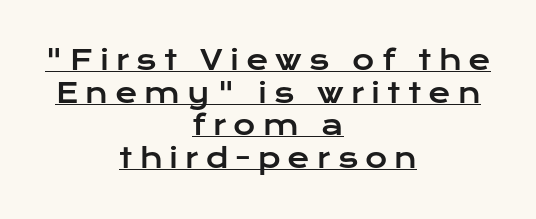
Q: Is the text italic (slanted)? A: No, it is upright.
Q: Is the text underlined? A: Yes.
Q: How is the paragraph aligned? A: Centered.
Q: Is the spacing between letters normal or unusually wide? A: Unusually wide.
